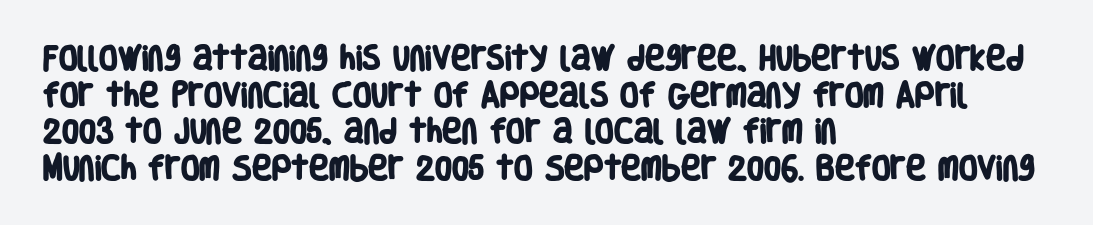
{"bold": "yes", "underline": "no", "align": "left", "line_spacing": "normal", "line_spacing_ratio": 1.36, "letter_spacing": "normal", "letter_spacing_em": 0.0, "glyph_px": 27}
